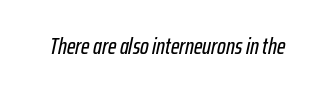
The image shows 23 px text type, italic (leaning right); set normal letter spacing, not underlined.
